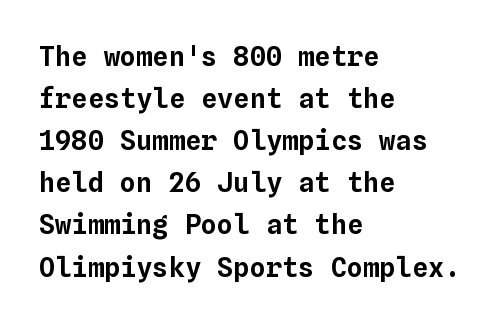
{"italic": "no", "underline": "no", "align": "left", "line_spacing": "normal", "line_spacing_ratio": 1.56, "letter_spacing": "normal", "letter_spacing_em": 0.0, "glyph_px": 27}
